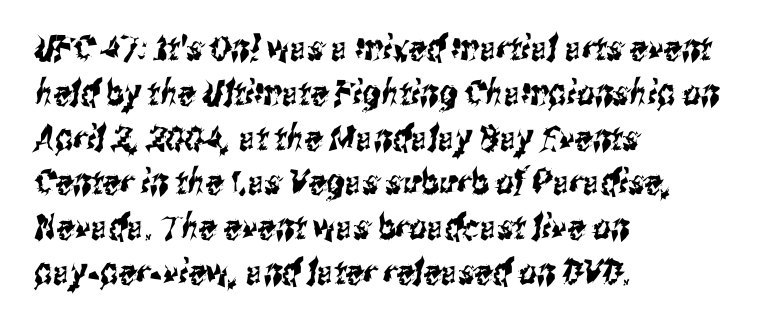
Q: Is the typeface a serif or a sans-serif typeface? A: Sans-serif.
Q: Is the text underlined? A: No.
Q: How is the paragraph aligned? A: Left-aligned.
Q: Is the spacing between letters normal or unusually wide? A: Normal.
Q: Is the spacing between lines tight, normal or loose? A: Normal.
Q: Width (condensed, normal, or wide)? A: Condensed.
Q: Stroke contrast? A: Medium.
Q: x-height? A: Medium.
Q: Monospaced? A: No.
